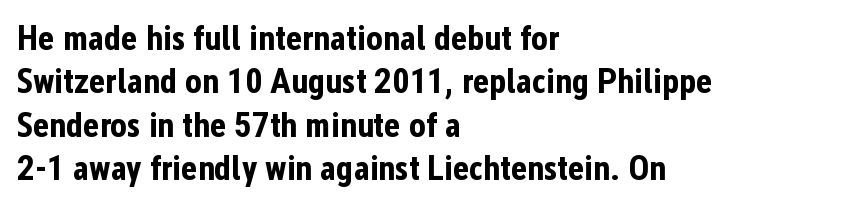
Q: Is the text bold? A: Yes.
Q: Is the text italic (slanted)? A: No, it is upright.
Q: Is the typeface a serif or a sans-serif typeface? A: Sans-serif.
Q: Is the text underlined? A: No.
Q: How is the paragraph aligned? A: Left-aligned.
Q: Is the spacing between letters normal or unusually wide? A: Normal.
Q: Width (condensed, normal, or wide)? A: Condensed.
Q: Stroke contrast? A: Low.
Q: x-height? A: Medium.
Q: Monospaced? A: No.
